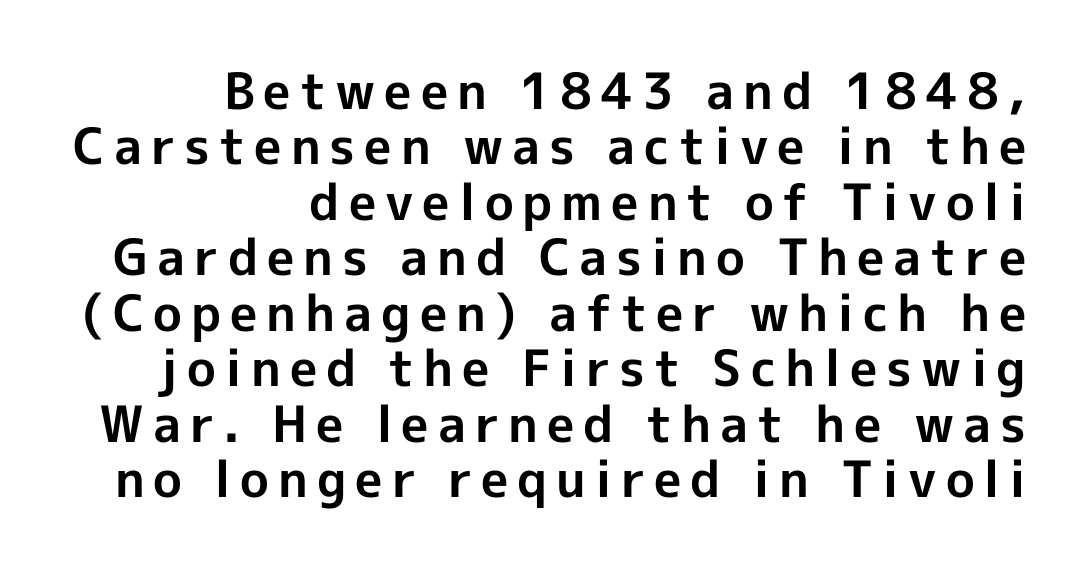
The image shows 50 px bold sans-serif type, upright; set right-aligned, tight line spacing (1.11x), not underlined; a medium x-height.
